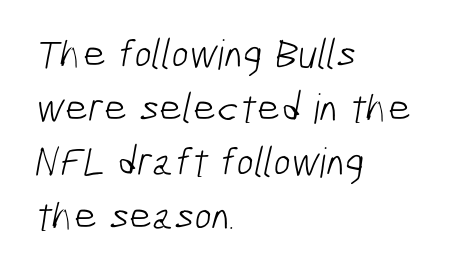
{"serif": "no", "bold": "no", "weight": "light", "width": "condensed", "stroke_contrast": "low", "x_height": "medium", "monospaced": "no", "underline": "no", "align": "left", "line_spacing": "normal", "line_spacing_ratio": 1.32, "letter_spacing": "normal", "letter_spacing_em": 0.0, "glyph_px": 41}
